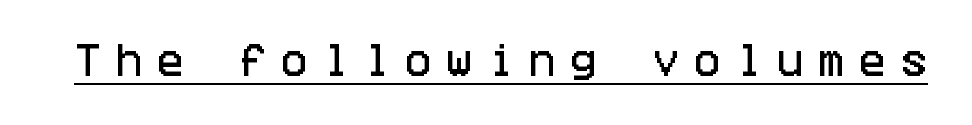
{"serif": "no", "italic": "no", "width": "condensed", "stroke_contrast": "low", "x_height": "large", "underline": "yes", "letter_spacing": "wide", "letter_spacing_em": 0.43, "glyph_px": 35}
